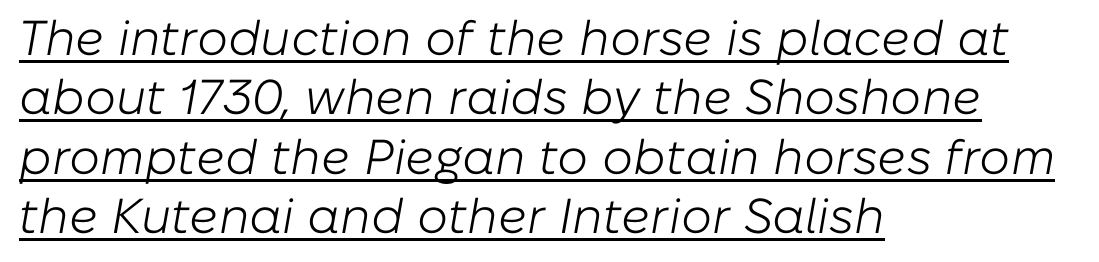
{"italic": "yes", "lean": "right", "slant_degrees": 10, "bold": "no", "weight": "light", "width": "normal", "stroke_contrast": "low", "x_height": "medium", "monospaced": "no", "underline": "yes", "align": "left", "line_spacing_ratio": 1.21, "letter_spacing": "normal", "letter_spacing_em": 0.0, "glyph_px": 49}
